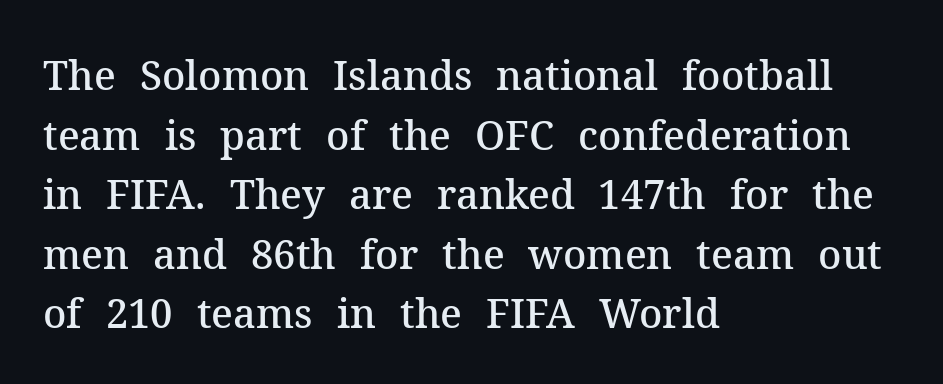
The image shows 40 px semibold serif type, upright; set left-aligned, normal line spacing (1.49x), normal letter spacing, not underlined; medium stroke contrast and a medium x-height.
